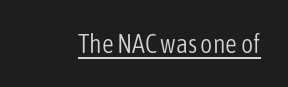
The image shows 26 px text type, upright; set normal letter spacing, underlined.
